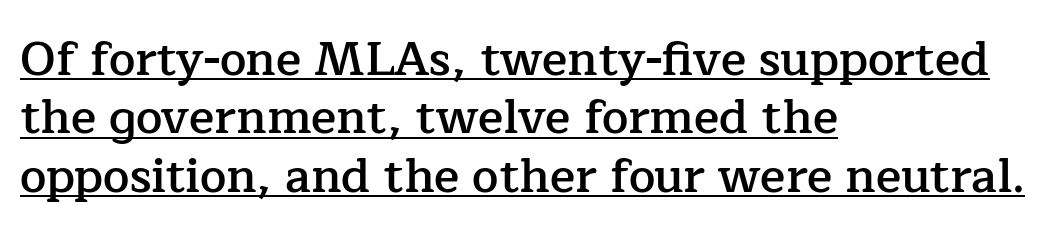
{"serif": "yes", "italic": "no", "bold": "semi", "weight": "semibold", "width": "normal", "stroke_contrast": "low", "x_height": "medium", "monospaced": "no", "underline": "yes", "align": "left", "line_spacing_ratio": 1.24, "letter_spacing": "normal", "letter_spacing_em": 0.0, "glyph_px": 47}
